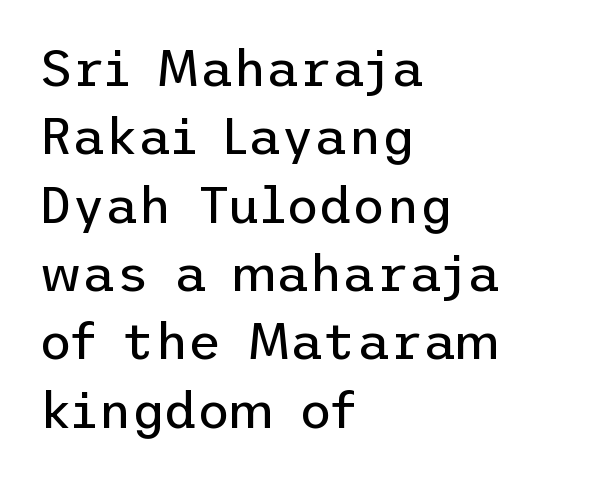
{"serif": "no", "italic": "no", "bold": "no", "weight": "regular", "width": "normal", "stroke_contrast": "low", "x_height": "medium", "underline": "no", "align": "left", "line_spacing": "normal", "line_spacing_ratio": 1.34, "letter_spacing": "normal", "letter_spacing_em": 0.0, "glyph_px": 51}
